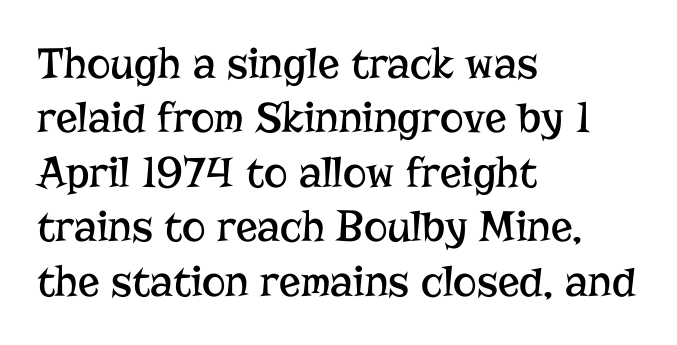
The image shows 45 px regular-weight serif type, upright; set left-aligned, line spacing 1.21x, normal letter spacing, not underlined; low stroke contrast and a medium x-height.
